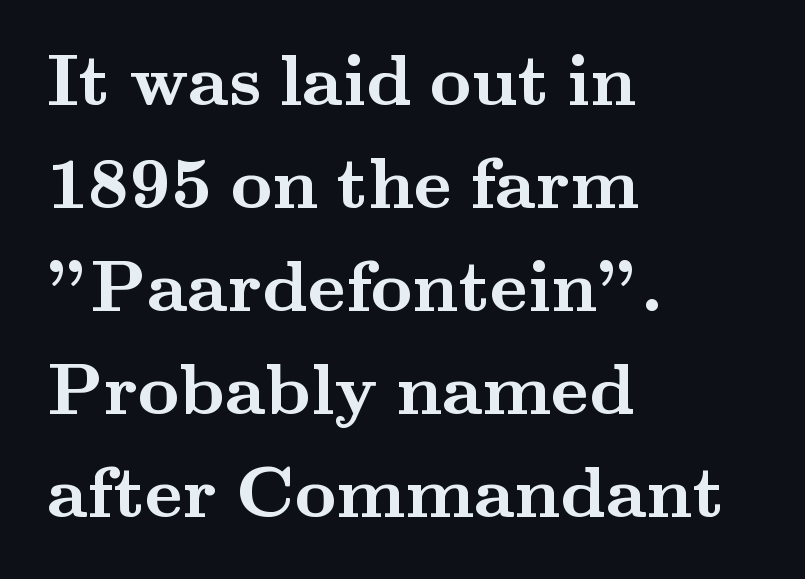
The image shows 72 px semibold, wide serif type, upright; set left-aligned, normal line spacing (1.43x), normal letter spacing, not underlined; medium stroke contrast and a small x-height.
